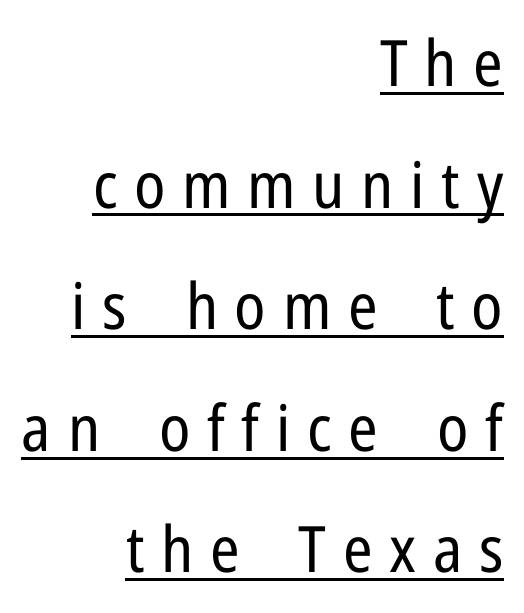
{"serif": "no", "italic": "no", "bold": "no", "weight": "regular", "width": "condensed", "stroke_contrast": "low", "x_height": "medium", "monospaced": "no", "underline": "yes", "align": "right", "line_spacing": "loose", "line_spacing_ratio": 1.9, "letter_spacing": "wide", "letter_spacing_em": 0.26, "glyph_px": 64}
